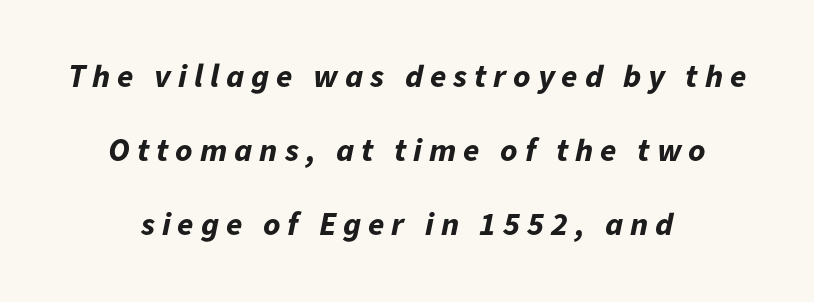
Each new line begins a long way beneath the previous one. Notice how the passage keeps no hard edge, just a central spine. Looks like regular typesetting: each glyph gets only the width it needs. The passage shown is not underscored anywhere.
